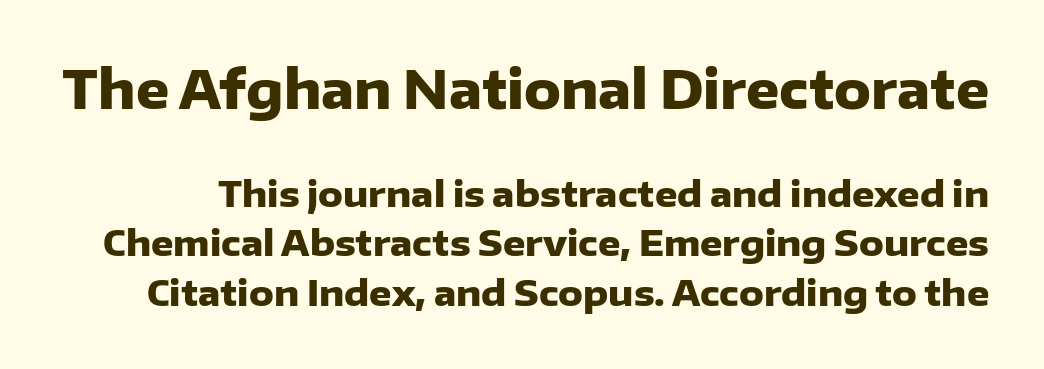
The image shows 52 px heavy sans-serif type, upright; set normal line spacing (1.41x), normal letter spacing, not underlined; the first (top) block is 1.49x larger; low stroke contrast and a medium x-height.
